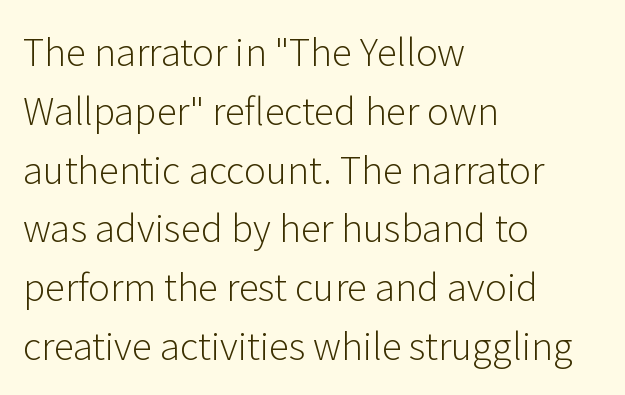
The image shows 37 px light sans-serif type, upright; set left-aligned, normal line spacing (1.59x), normal letter spacing, not underlined; low stroke contrast and a medium x-height.
